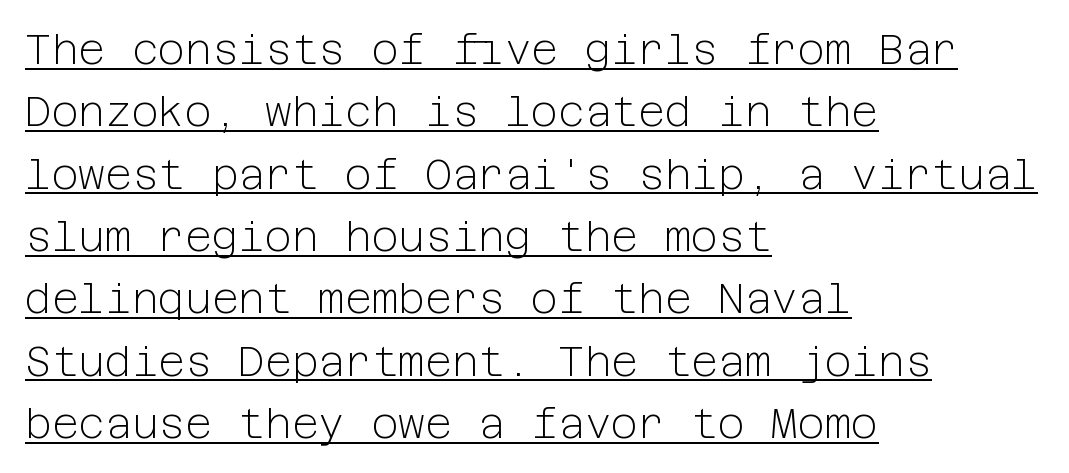
{"serif": "no", "italic": "no", "bold": "no", "weight": "light", "width": "normal", "stroke_contrast": "low", "x_height": "medium", "underline": "yes", "align": "left", "line_spacing": "normal", "line_spacing_ratio": 1.52, "letter_spacing": "normal", "letter_spacing_em": 0.0, "glyph_px": 41}
